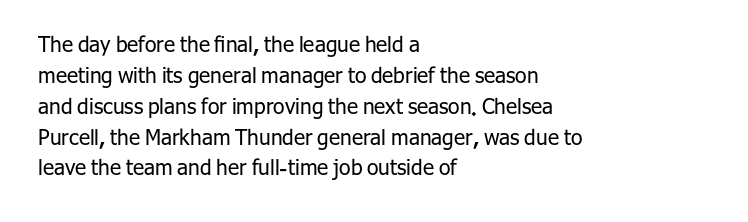
If you drew a line through each stem, it would be perfectly vertical. Leftover space on each line is placed entirely after the last word. The vertical gap from one line to the next is medium. The specimen omits any rule beneath the text block's lines.
